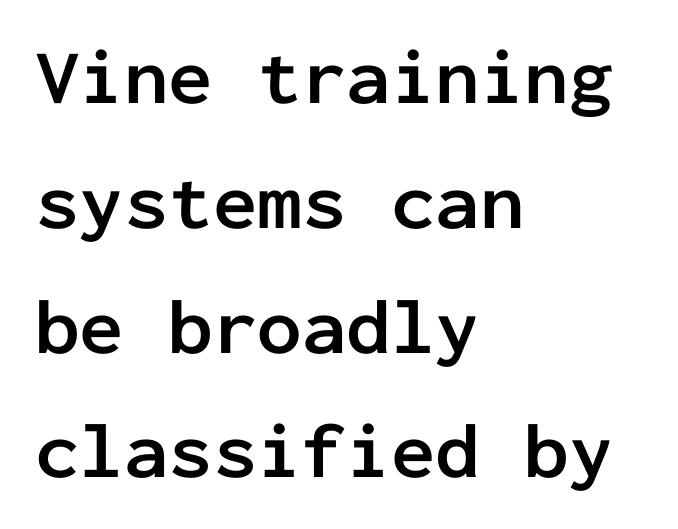
Q: Is the text bold? A: Yes.
Q: Is the text italic (slanted)? A: No, it is upright.
Q: Is the typeface a serif or a sans-serif typeface? A: Sans-serif.
Q: Is the text underlined? A: No.
Q: How is the paragraph aligned? A: Left-aligned.
Q: Is the spacing between letters normal or unusually wide? A: Normal.
Q: Is the spacing between lines tight, normal or loose? A: Normal.
Q: Width (condensed, normal, or wide)? A: Normal.
Q: Stroke contrast? A: Low.
Q: x-height? A: Medium.
Q: Monospaced? A: Yes.
